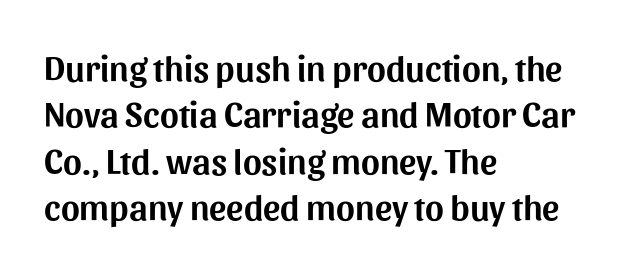
The image shows 36 px sans-serif type, upright; set left-aligned, normal line spacing (1.29x), normal letter spacing, not underlined; medium stroke contrast and a medium x-height.
